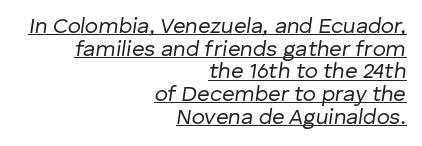
The image shows 22 px text type, italic (leaning right); set right-aligned, tight line spacing (1.03x), normal letter spacing, underlined.
